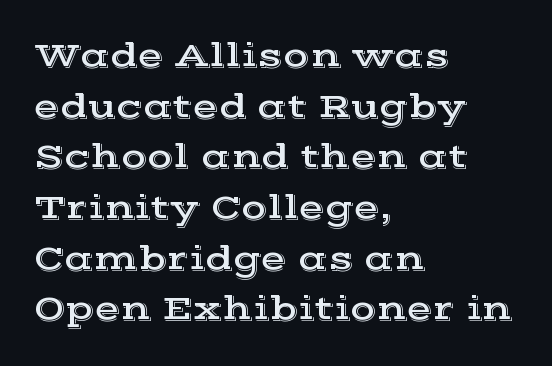
The image shows 34 px wide serif type, upright; set left-aligned, normal line spacing (1.49x), normal letter spacing, not underlined; a medium x-height.
